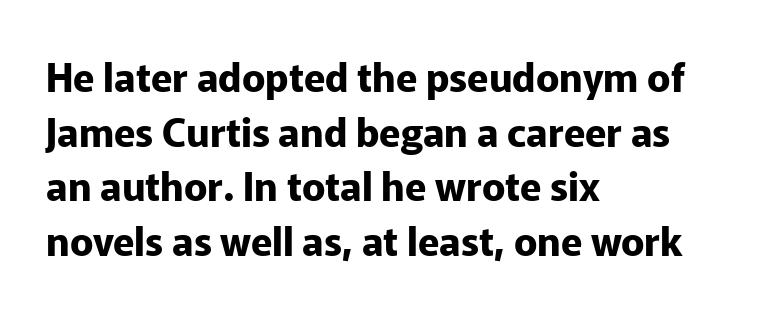
Q: Is the text bold? A: Yes.
Q: Is the text italic (slanted)? A: No, it is upright.
Q: Is the typeface a serif or a sans-serif typeface? A: Sans-serif.
Q: Is the text underlined? A: No.
Q: How is the paragraph aligned? A: Left-aligned.
Q: Is the spacing between letters normal or unusually wide? A: Normal.
Q: Is the spacing between lines tight, normal or loose? A: Normal.
Q: Width (condensed, normal, or wide)? A: Normal.
Q: Stroke contrast? A: Low.
Q: x-height? A: Medium.
Q: Monospaced? A: No.
